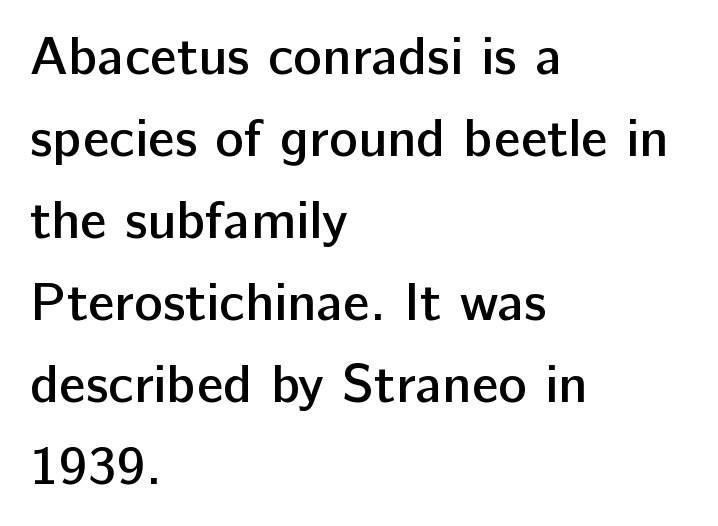
The image shows 54 px semibold sans-serif type, upright; set left-aligned, normal line spacing (1.52x), normal letter spacing, not underlined; low stroke contrast and a medium x-height.
